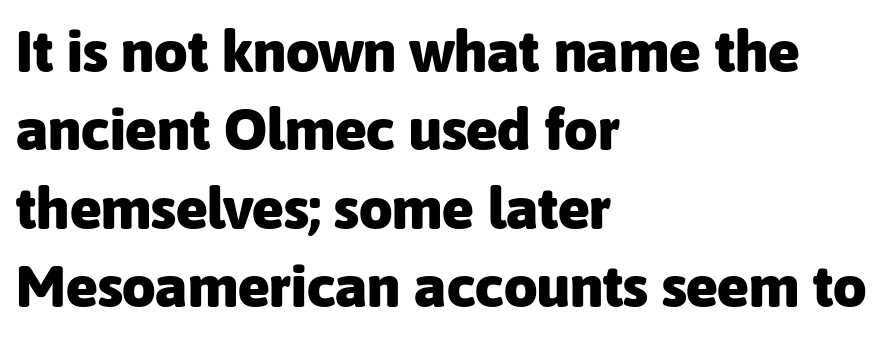
{"serif": "no", "italic": "no", "bold": "yes", "weight": "heavy", "width": "normal", "stroke_contrast": "low", "x_height": "medium", "monospaced": "no", "underline": "no", "align": "left", "line_spacing": "normal", "line_spacing_ratio": 1.33, "letter_spacing": "normal", "letter_spacing_em": 0.0, "glyph_px": 59}
